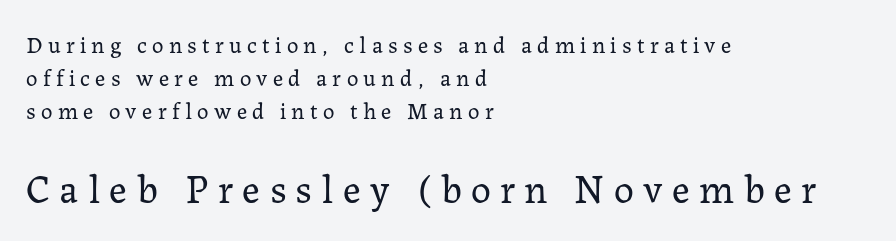
Each row of text sits above clean, open space. Unbolded letterforms with no extra heft. Caption: multi-line text, flush left, ragged right. The designer left line spacing at the default.
